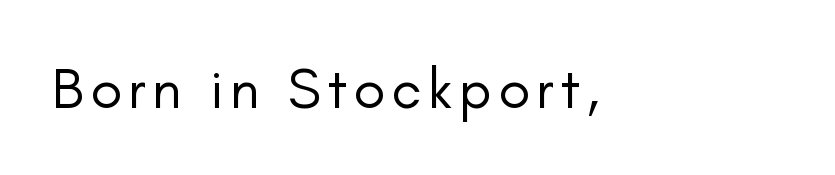
The image shows 58 px regular-weight sans-serif type, upright; set left-aligned, not underlined; low stroke contrast and a small x-height.
